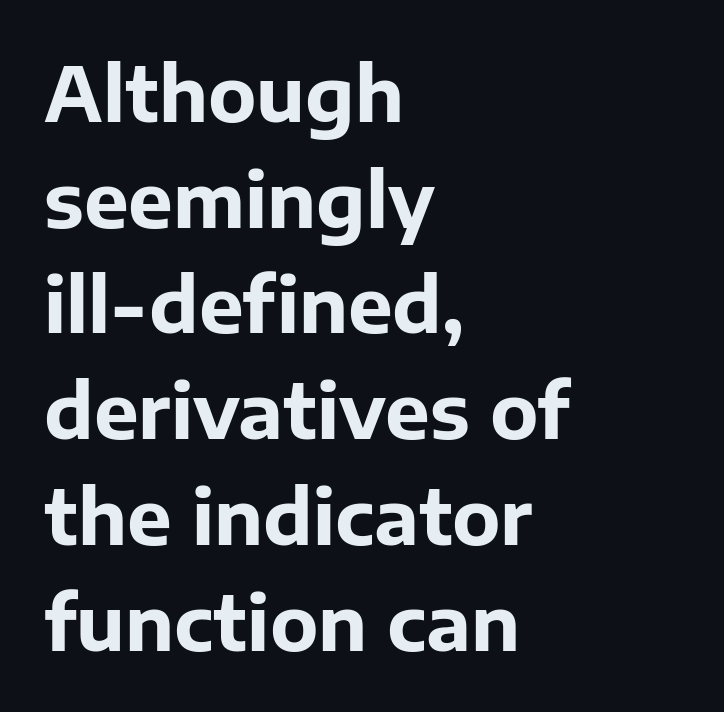
Q: Is the text bold? A: Yes.
Q: Is the text italic (slanted)? A: No, it is upright.
Q: Is the typeface a serif or a sans-serif typeface? A: Sans-serif.
Q: Is the text underlined? A: No.
Q: How is the paragraph aligned? A: Left-aligned.
Q: Is the spacing between letters normal or unusually wide? A: Normal.
Q: Is the spacing between lines tight, normal or loose? A: Normal.
Q: Width (condensed, normal, or wide)? A: Normal.
Q: Stroke contrast? A: Low.
Q: x-height? A: Medium.
Q: Monospaced? A: No.
